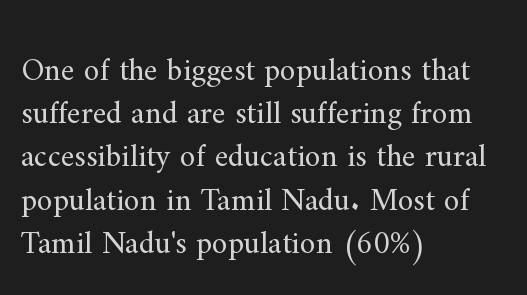
Q: Is the text bold? A: No.
Q: Is the text italic (slanted)? A: No, it is upright.
Q: Is the typeface a serif or a sans-serif typeface? A: Serif.
Q: Is the text underlined? A: No.
Q: How is the paragraph aligned? A: Left-aligned.
Q: Is the spacing between letters normal or unusually wide? A: Normal.
Q: Is the spacing between lines tight, normal or loose? A: Normal.
Q: Width (condensed, normal, or wide)? A: Normal.
Q: Stroke contrast? A: Medium.
Q: x-height? A: Small.
Q: Monospaced? A: No.
